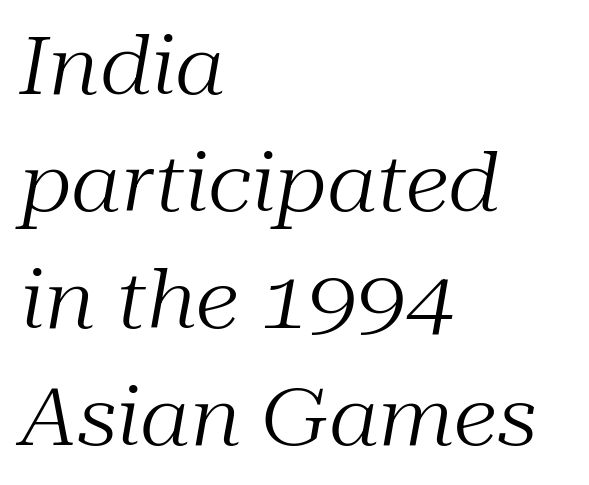
Q: Is the text bold? A: No.
Q: Is the text italic (slanted)? A: Yes, it leans right by about 10 degrees.
Q: Is the typeface a serif or a sans-serif typeface? A: Serif.
Q: Is the text underlined? A: No.
Q: How is the paragraph aligned? A: Left-aligned.
Q: Is the spacing between letters normal or unusually wide? A: Normal.
Q: Is the spacing between lines tight, normal or loose? A: Normal.
Q: Width (condensed, normal, or wide)? A: Normal.
Q: Stroke contrast? A: Medium.
Q: x-height? A: Medium.
Q: Monospaced? A: No.
